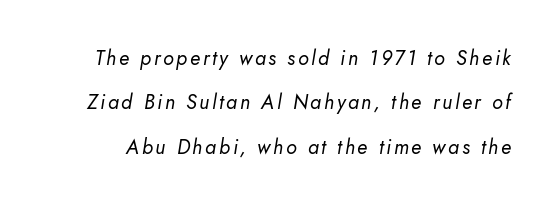
Bare-footed words on every line. The rendering uses a large line-height, opening up the rows. These glyphs show unthickened strokes, regular width or finer. You can tell it's italic because the verticals aren't actually vertical.
